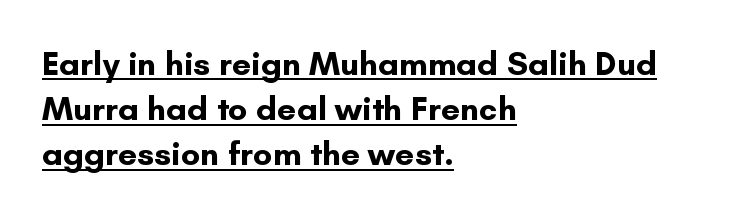
Quick note: not italic, upright. Is there an underline? Yes — a line sits under the letters. How are the letters spaced? Ordinarily, with no added tracking. Heavy, bold letterforms. The passage shown is typed in a proportional face where columns would drift. Leading matches the norm, producing a regular column.
